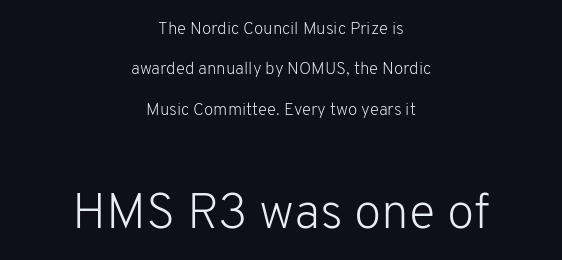
The image shows 50 px light sans-serif type, upright; set centered, loose line spacing (2.37x), normal letter spacing, not underlined; the second (bottom) block is 2.94x larger; low stroke contrast and a medium x-height.
